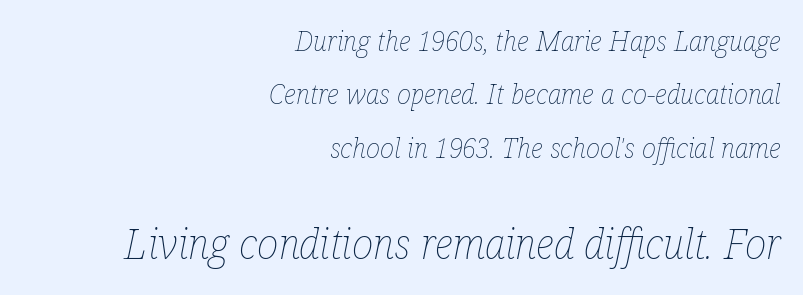
Q: Is the text bold? A: No.
Q: Is the text italic (slanted)? A: Yes, it leans right by about 12 degrees.
Q: Is the text underlined? A: No.
Q: How is the paragraph aligned? A: Right-aligned.
Q: Is the spacing between letters normal or unusually wide? A: Normal.
Q: Is the spacing between lines tight, normal or loose? A: Loose.
Q: Which block of text is set in a larger size, the first (top) or the second (bottom)? A: The second (bottom) one.
Q: Width (condensed, normal, or wide)? A: Condensed.
Q: Stroke contrast? A: Low.
Q: x-height? A: Medium.
Q: Monospaced? A: No.
